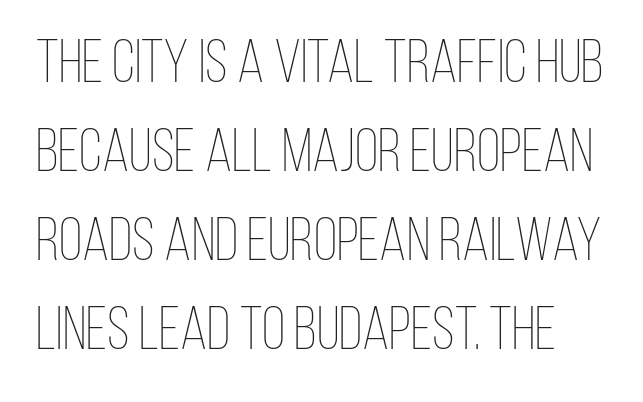
Q: Is the text bold? A: No.
Q: Is the text italic (slanted)? A: No, it is upright.
Q: Is the text underlined? A: No.
Q: Is the spacing between letters normal or unusually wide? A: Normal.
Q: Is the spacing between lines tight, normal or loose? A: Normal.
Q: Width (condensed, normal, or wide)? A: Condensed.
Q: Stroke contrast? A: Low.
Q: x-height? A: Large.
Q: Monospaced? A: No.
